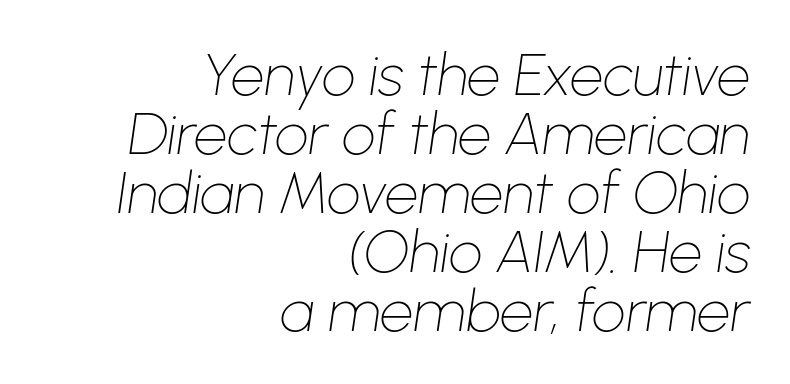
Q: Is the text bold? A: No.
Q: Is the text italic (slanted)? A: Yes, it leans right by about 8 degrees.
Q: Is the text underlined? A: No.
Q: How is the paragraph aligned? A: Right-aligned.
Q: Is the spacing between letters normal or unusually wide? A: Normal.
Q: Is the spacing between lines tight, normal or loose? A: Tight.
Q: Width (condensed, normal, or wide)? A: Normal.
Q: Stroke contrast? A: Low.
Q: x-height? A: Medium.
Q: Monospaced? A: No.
